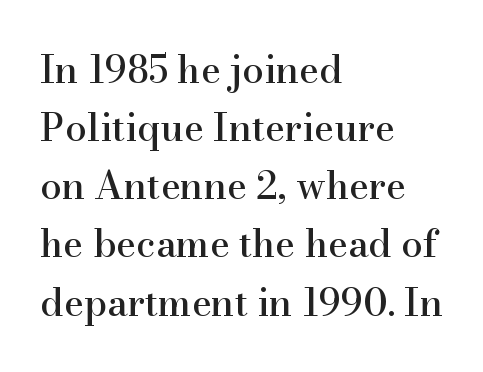
{"serif": "yes", "italic": "no", "width": "normal", "stroke_contrast": "high", "x_height": "small", "monospaced": "no", "underline": "no", "align": "left", "line_spacing": "normal", "line_spacing_ratio": 1.53, "letter_spacing": "normal", "letter_spacing_em": 0.0, "glyph_px": 38}
